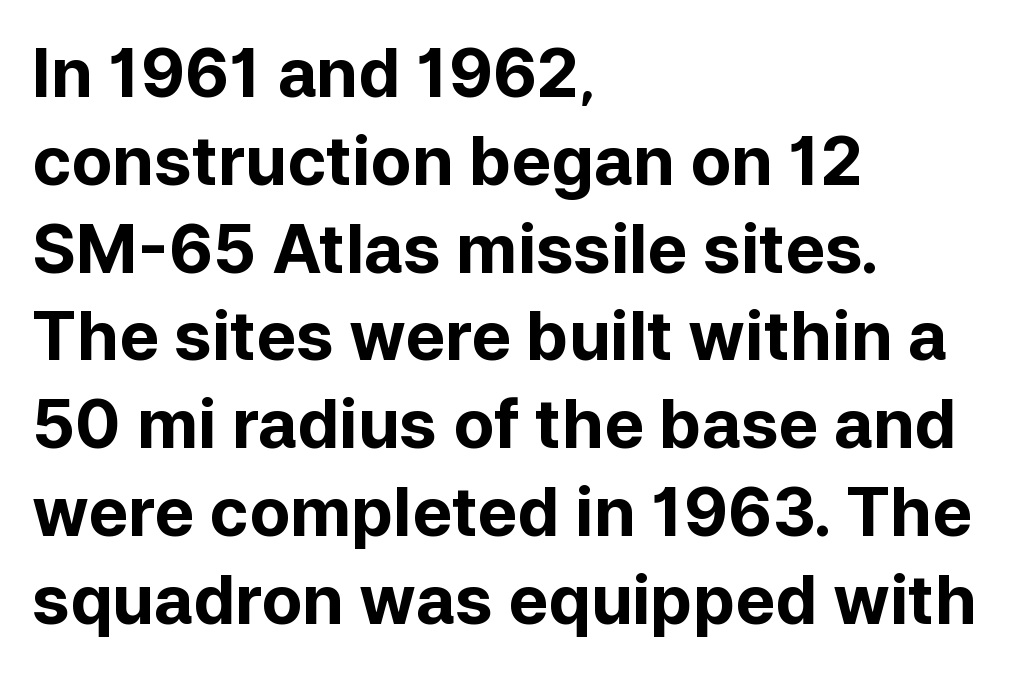
{"serif": "no", "italic": "no", "bold": "yes", "weight": "bold", "width": "normal", "stroke_contrast": "low", "x_height": "medium", "monospaced": "no", "underline": "no", "align": "left", "line_spacing": "normal", "line_spacing_ratio": 1.31, "letter_spacing": "normal", "letter_spacing_em": 0.0, "glyph_px": 67}
